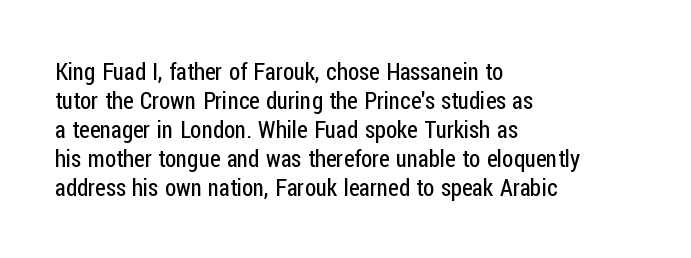
The image shows 23 px text type, upright; set left-aligned, normal line spacing (1.26x), normal letter spacing, not underlined.
